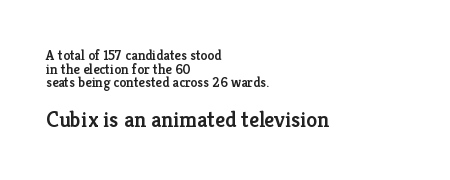
Casual observation: everything's shoved over to the left. Honestly, the rows look squashed on top of each other. The baseline area is clear. How are the letters spaced? Ordinarily, with no added tracking.
